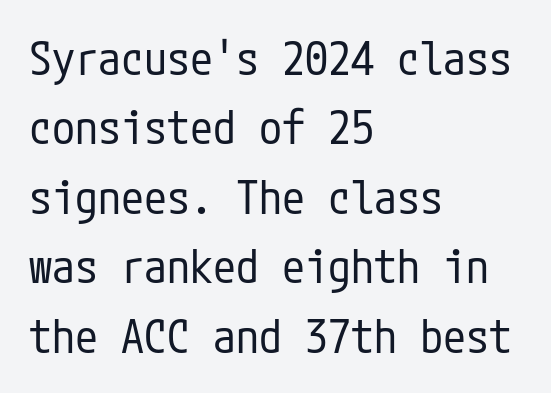
Unmarked baselines from the first word to the last. The letterforms sit at book weight or below. Is the letter spacing exaggerated? No — it looks like the ordinary default. Line spacing here is normal. This is the regular roman posture of the typeface. A classic flush-left, rag-right setting is used for this passage.
